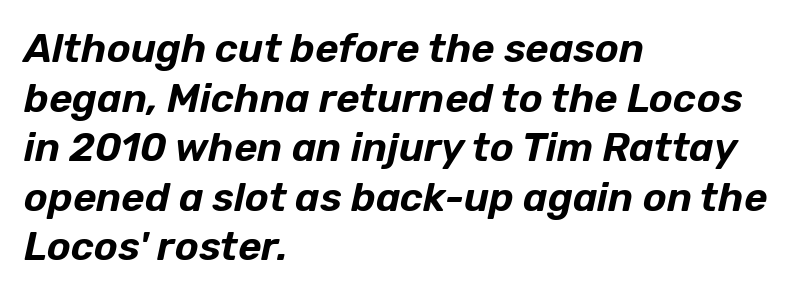
{"italic": "yes", "lean": "right", "slant_degrees": 12, "width": "normal", "stroke_contrast": "low", "x_height": "medium", "monospaced": "no", "underline": "no", "align": "left", "line_spacing_ratio": 1.24, "letter_spacing": "normal", "letter_spacing_em": 0.0, "glyph_px": 40}
